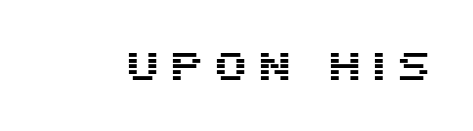
The image shows 40 px sans-serif type, upright; set unusually wide letter spacing (+0.22 em), not underlined; medium stroke contrast and a large x-height.
